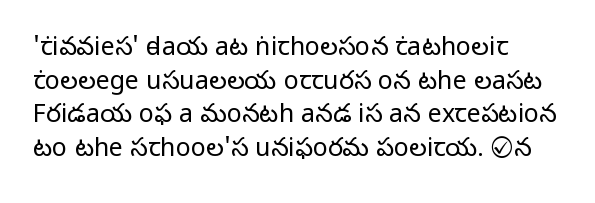
The image shows 25 px text type, upright; set left-aligned, normal line spacing (1.35x), normal letter spacing, not underlined.
